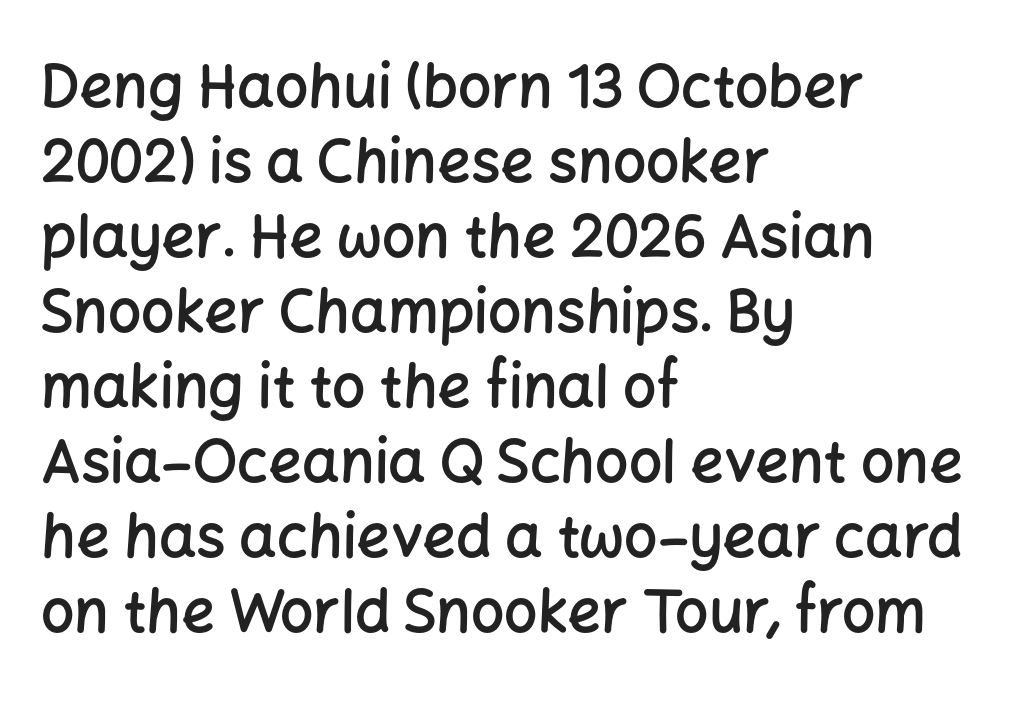
Q: Is the text bold? A: Semi-bold.
Q: Is the text italic (slanted)? A: No, it is upright.
Q: Is the typeface a serif or a sans-serif typeface? A: Sans-serif.
Q: Is the text underlined? A: No.
Q: How is the paragraph aligned? A: Left-aligned.
Q: Is the spacing between letters normal or unusually wide? A: Normal.
Q: Is the spacing between lines tight, normal or loose? A: Normal.
Q: Width (condensed, normal, or wide)? A: Normal.
Q: Stroke contrast? A: Low.
Q: x-height? A: Medium.
Q: Monospaced? A: No.
